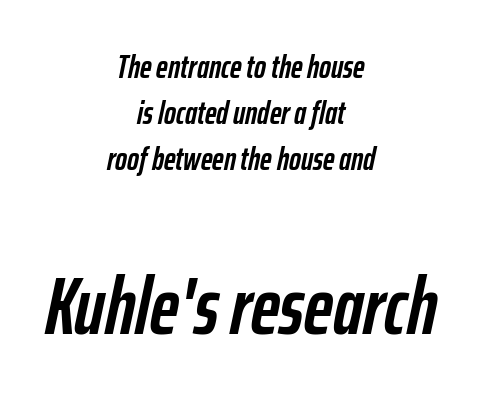
Is there much room between lines? A standard amount, neither cramped nor airy. Its strokes are broad and dark, the hallmark of bold type. The rendering enlarges the type as you move from the upper chunk to the lower. In CSS terms this would be text-align: center.
